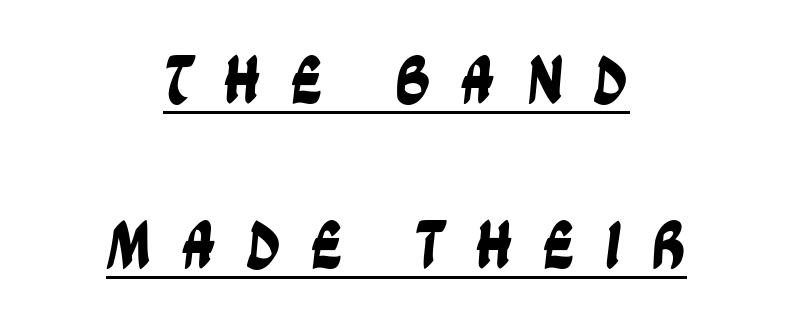
The image shows 69 px condensed sans-serif type; set centered, loose line spacing (2.39x), unusually wide letter spacing (+0.42 em), underlined; low stroke contrast and a large x-height.
